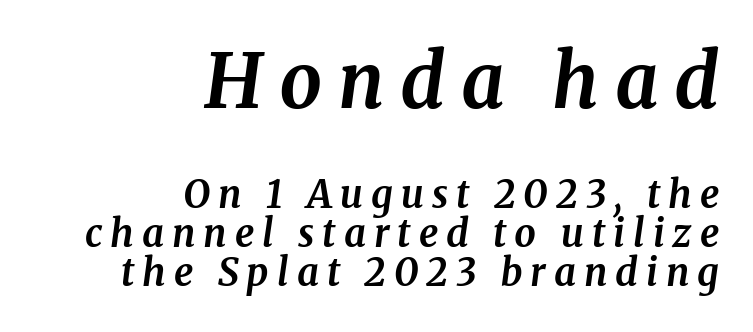
Q: Is the text bold? A: Yes.
Q: Is the text italic (slanted)? A: Yes, it leans right by about 8 degrees.
Q: Is the typeface a serif or a sans-serif typeface? A: Serif.
Q: Is the text underlined? A: No.
Q: How is the paragraph aligned? A: Right-aligned.
Q: Is the spacing between letters normal or unusually wide? A: Unusually wide.
Q: Is the spacing between lines tight, normal or loose? A: Tight.
Q: Which block of text is set in a larger size, the first (top) or the second (bottom)? A: The first (top) one.
Q: Width (condensed, normal, or wide)? A: Normal.
Q: Stroke contrast? A: Medium.
Q: x-height? A: Medium.
Q: Monospaced? A: No.
